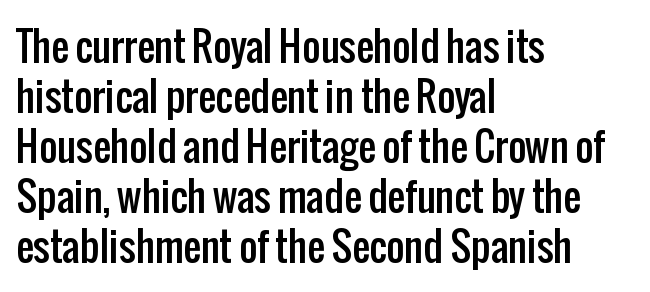
Is there much room between lines? A standard amount, neither cramped nor airy. Is this a fixed-width face? No — the glyphs have proportional, varying widths. Typeset ragged right — the left edge is the straight one. The line texture is even and compact thanks to regular tracking. A typesetter would mark this as roman, not italic. Type without underlining.
